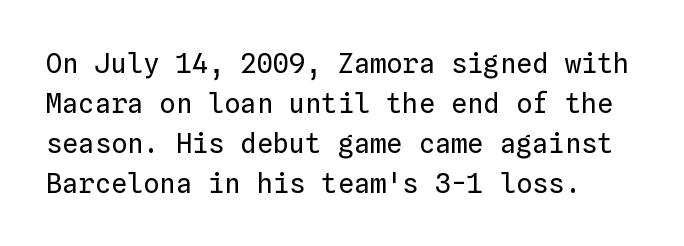
Reading down the column, the eye jumps a familiar distance to each next line. Heft: none added — not bold. Ascenders rise straight up at ninety degrees. Here the glyphs are tracked normally, forming tight word shapes.
